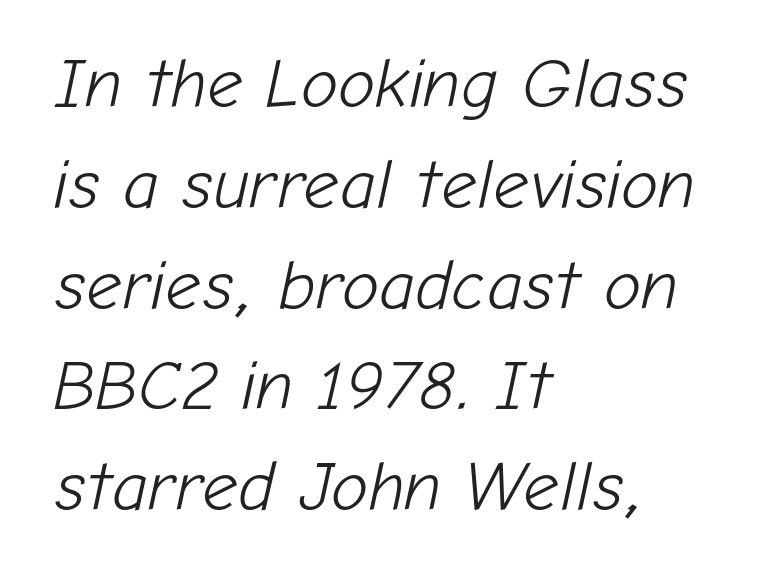
Q: Is the text bold? A: No.
Q: Is the text italic (slanted)? A: Yes, it leans right by about 12 degrees.
Q: Is the text underlined? A: No.
Q: How is the paragraph aligned? A: Left-aligned.
Q: Is the spacing between letters normal or unusually wide? A: Normal.
Q: Is the spacing between lines tight, normal or loose? A: Normal.
Q: Width (condensed, normal, or wide)? A: Normal.
Q: Stroke contrast? A: Low.
Q: x-height? A: Medium.
Q: Monospaced? A: No.
